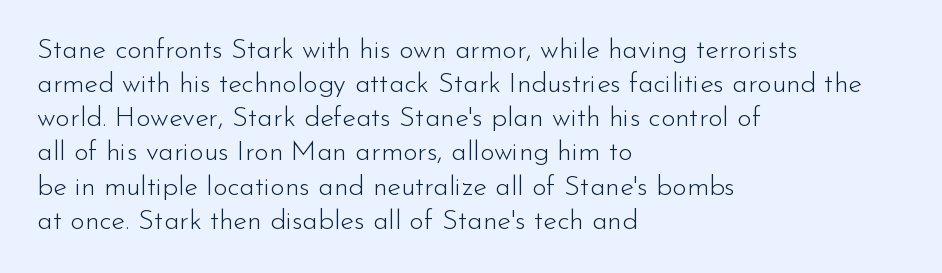
{"serif": "no", "italic": "no", "bold": "no", "weight": "light", "width": "normal", "stroke_contrast": "low", "x_height": "small", "monospaced": "no", "underline": "no", "align": "left", "line_spacing_ratio": 1.22, "letter_spacing": "normal", "letter_spacing_em": 0.0, "glyph_px": 28}
